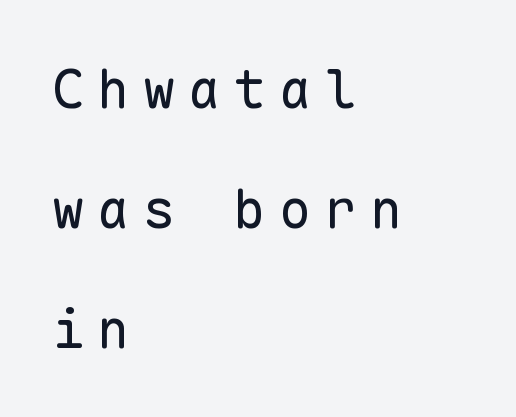
The image shows 54 px regular-weight sans-serif type, upright, monospaced; set left-aligned, loose line spacing (2.22x), unusually wide letter spacing (+0.24 em), not underlined; low stroke contrast and a medium x-height.
